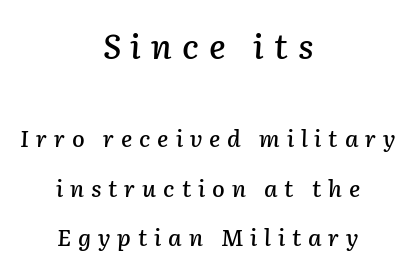
The image shows 34 px text type, italic (leaning right); set centered, loose line spacing (2.15x), unusually wide letter spacing (+0.3 em), not underlined; the first (top) block is 1.48x larger; low stroke contrast and a medium x-height.
